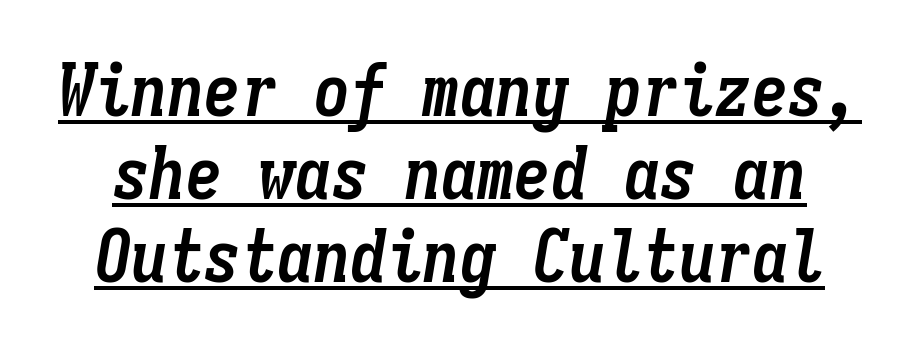
The image shows 73 px semibold, condensed type, italic (leaning right), monospaced; set tight line spacing (1.14x), normal letter spacing, underlined; low stroke contrast and a medium x-height.
